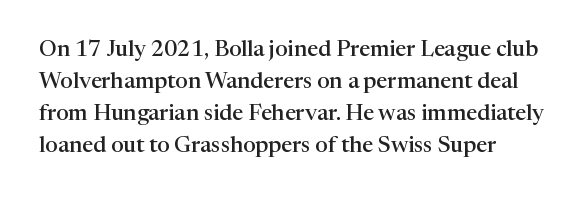
{"italic": "no", "bold": "semi", "underline": "no", "align": "left", "line_spacing": "normal", "line_spacing_ratio": 1.45, "letter_spacing": "normal", "letter_spacing_em": 0.0, "glyph_px": 22}
